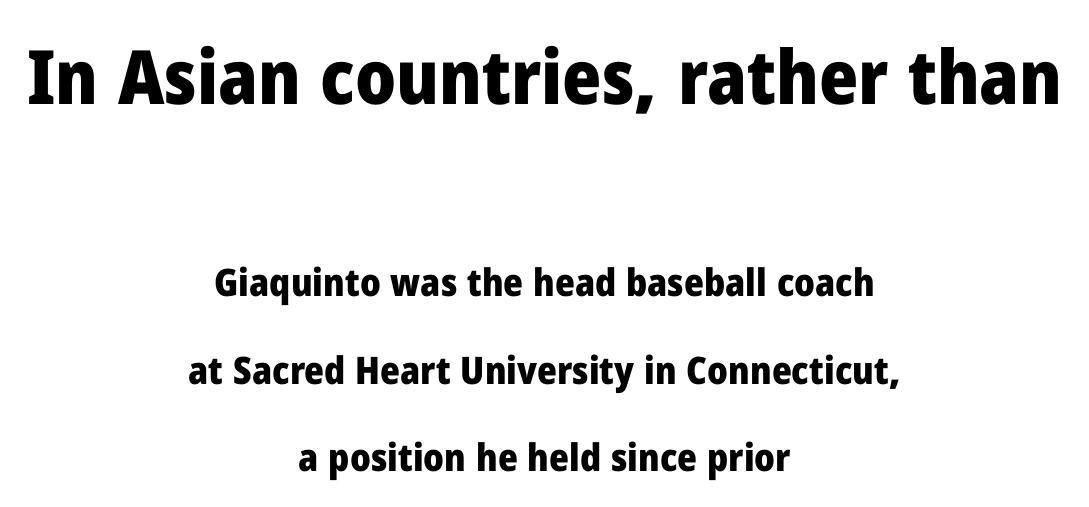
The designer gave the opening block more size than the closing block. This rendering features lettering with no underline. This rendering uses center alignment, leaving both contours irregular but symmetric. Each glyph is drawn with heavy, bold strokes.
